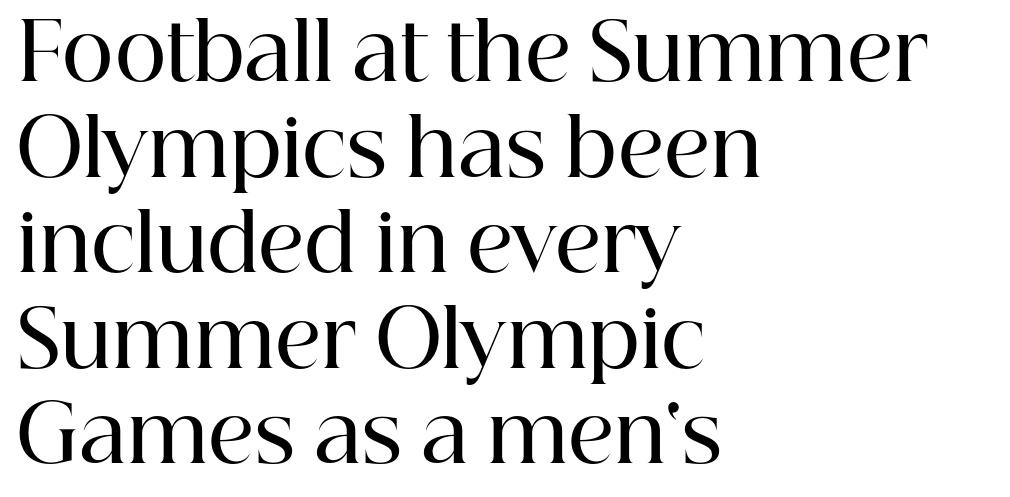
The image shows 79 px semibold serif type, upright; set left-aligned, line spacing 1.21x, normal letter spacing, not underlined; high stroke contrast and a medium x-height.
